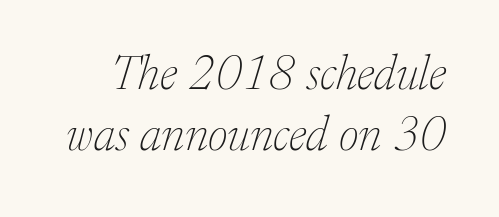
{"serif": "yes", "italic": "yes", "lean": "right", "slant_degrees": 17, "bold": "no", "weight": "thin", "width": "normal", "stroke_contrast": "low", "x_height": "medium", "monospaced": "no", "underline": "no", "line_spacing": "normal", "line_spacing_ratio": 1.28, "letter_spacing": "normal", "letter_spacing_em": 0.0, "glyph_px": 48}
